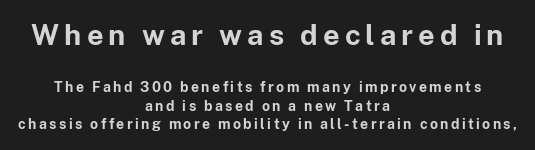
The image shows 29 px bold sans-serif type, upright; set centered, normal line spacing (1.31x), not underlined; the first (top) block is 2.07x larger; low stroke contrast and a medium x-height.
